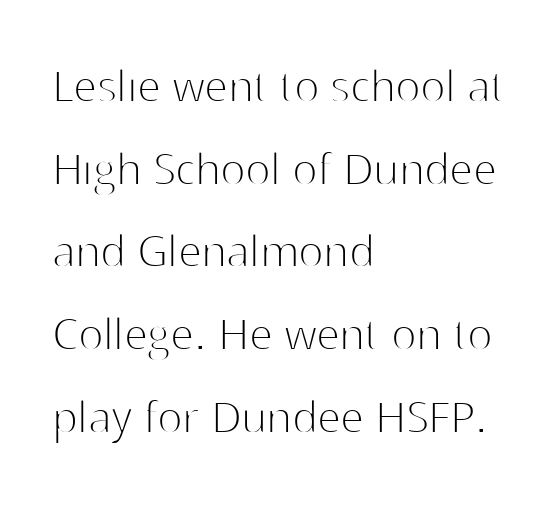
Q: Is the text bold? A: No.
Q: Is the text italic (slanted)? A: No, it is upright.
Q: Is the typeface a serif or a sans-serif typeface? A: Sans-serif.
Q: Is the text underlined? A: No.
Q: How is the paragraph aligned? A: Left-aligned.
Q: Is the spacing between letters normal or unusually wide? A: Normal.
Q: Is the spacing between lines tight, normal or loose? A: Normal.
Q: Width (condensed, normal, or wide)? A: Normal.
Q: Stroke contrast? A: High.
Q: x-height? A: Medium.
Q: Monospaced? A: No.
